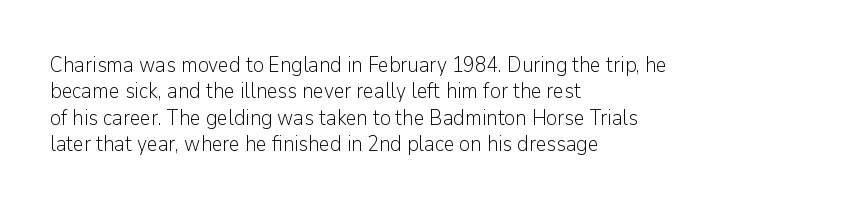
The rendering uses a moderate line-height, typical for paragraphs. Only glyphs here, with clear space below each row. The passage is arranged the way most books set body copy — flush left. Spacing between characters is what you'd get straight out of the box.
